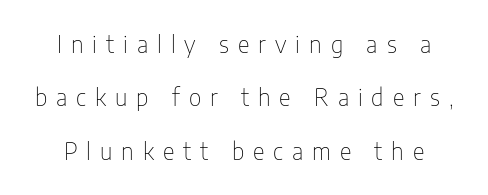
If you drew a line through each stem, it would be perfectly vertical. Vertical stems look standard width or narrower in stroke. The line texture is sparse and dotted thanks to wide tracking. Quick note: underline off. The rendering uses a large line-height, opening up the rows.
